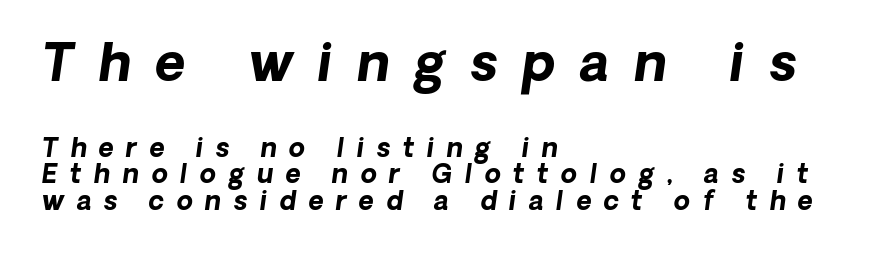
If you squint, the top block still reads clearly — it's the larger of the two. The axis of the letterforms is tilted away from vertical. Has an underline been added? It has not. Short note: letters widely spaced.
